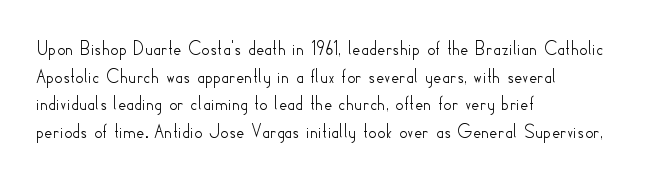
The image shows 20 px text type, upright; set left-aligned, normal line spacing (1.38x), normal letter spacing, not underlined.
